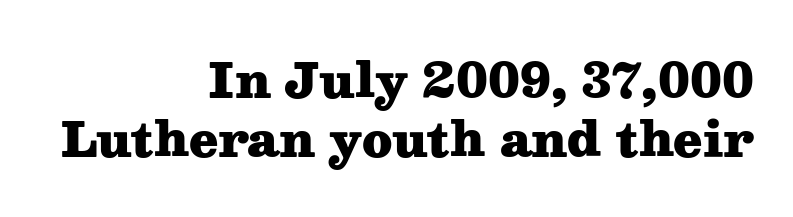
A serif font was chosen for this passage. The passage is arranged like a letterhead date or caption credit — flush right. This is roman type, the default non-slanted kind. Notice how descenders clear the ascenders below comfortably — that's standard leading. Note the varied advance widths — an 'i' is clearly narrower than an 'm'. The letterforms sit shoulder to shoulder at normal distance.
